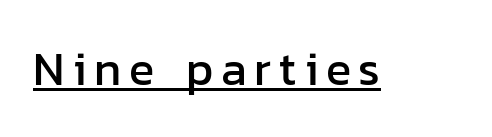
{"serif": "no", "italic": "no", "width": "normal", "stroke_contrast": "low", "x_height": "medium", "monospaced": "no", "underline": "yes", "glyph_px": 47}
